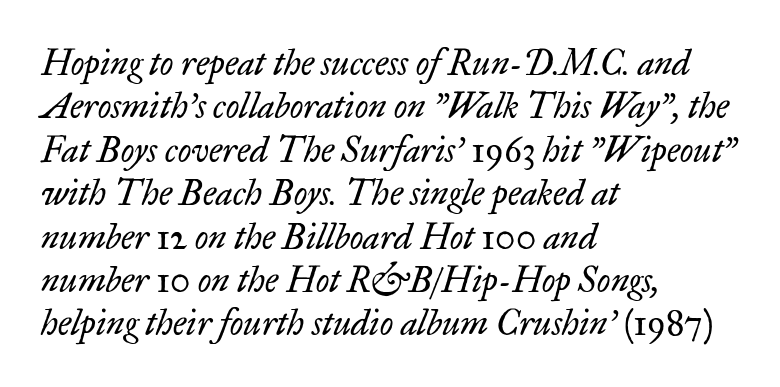
{"serif": "yes", "italic": "yes", "lean": "right", "slant_degrees": 17, "bold": "no", "weight": "regular", "width": "normal", "stroke_contrast": "low", "x_height": "small", "monospaced": "no", "underline": "no", "align": "left", "line_spacing_ratio": 1.24, "letter_spacing": "normal", "letter_spacing_em": 0.0, "glyph_px": 35}
